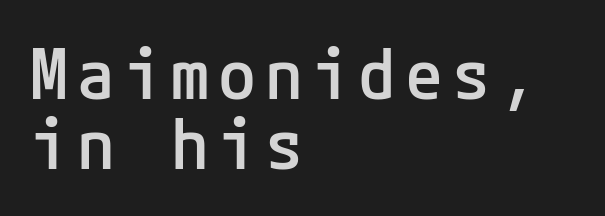
Emphasis by weight is partial: semibold. A roman cut, with each character standing at attention. The string is rendered with underlining switched off. A sans-serif font was chosen for this passage. The line-height multiplier appears low, near solid setting.
